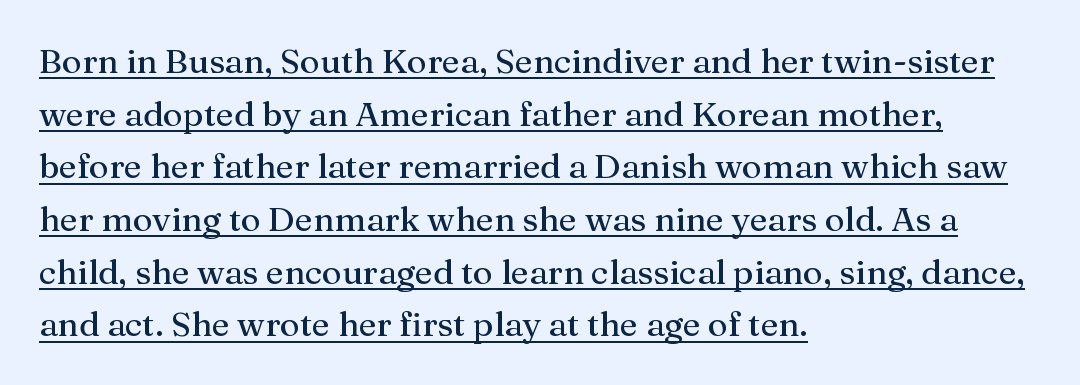
The glyphs in this specimen are seriffed. The horizontal fit of the characters is conventional and even. Line spacing here is normal. The rendering anchors every line to the left-hand side. A roman cut, with each character standing at attention.
